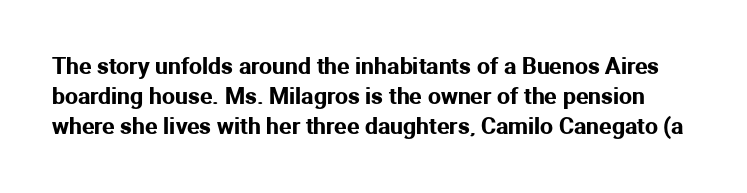
Q: Is the text italic (slanted)? A: No, it is upright.
Q: Is the text underlined? A: No.
Q: Is the spacing between letters normal or unusually wide? A: Normal.
Q: Is the spacing between lines tight, normal or loose? A: Normal.
